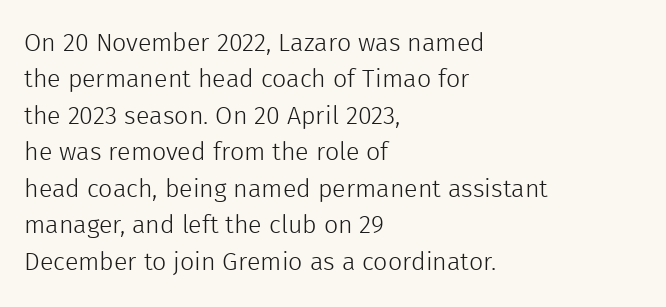
Q: Is the text bold? A: No.
Q: Is the text italic (slanted)? A: No, it is upright.
Q: Is the text underlined? A: No.
Q: How is the paragraph aligned? A: Left-aligned.
Q: Is the spacing between letters normal or unusually wide? A: Normal.
Q: Is the spacing between lines tight, normal or loose? A: Normal.
